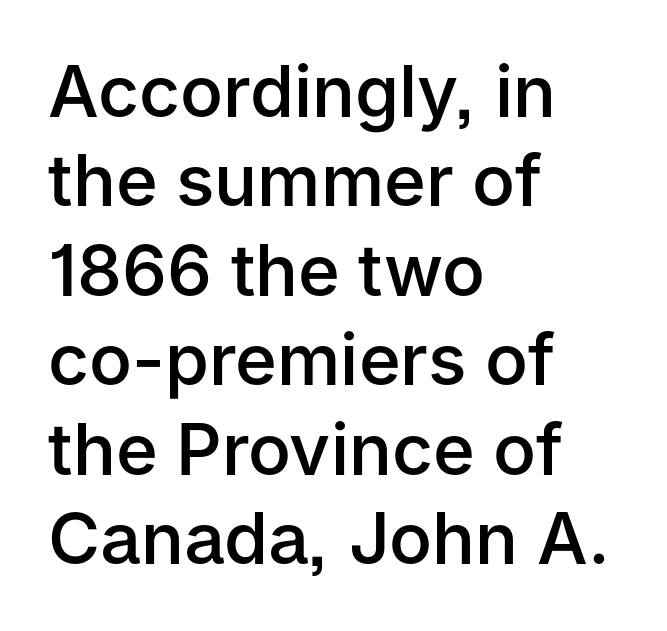
A bit beefed up — I'd call it semibold rather than bold. In terms of posture, this sample is upright. To sum up the face: it is a sans, with no serifs. What's the leading like? Ordinary, nothing unusual. Characters follow at the spacing the type designer built in.
